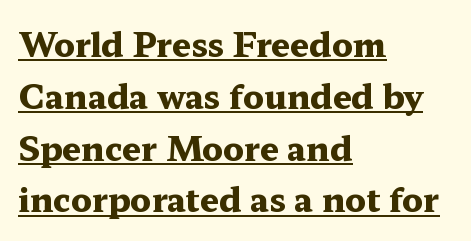
Q: Is the text bold? A: Yes.
Q: Is the text italic (slanted)? A: No, it is upright.
Q: Is the typeface a serif or a sans-serif typeface? A: Serif.
Q: Is the text underlined? A: Yes.
Q: How is the paragraph aligned? A: Left-aligned.
Q: Is the spacing between letters normal or unusually wide? A: Normal.
Q: Is the spacing between lines tight, normal or loose? A: Normal.
Q: Width (condensed, normal, or wide)? A: Wide.
Q: Stroke contrast? A: Medium.
Q: x-height? A: Medium.
Q: Monospaced? A: No.
